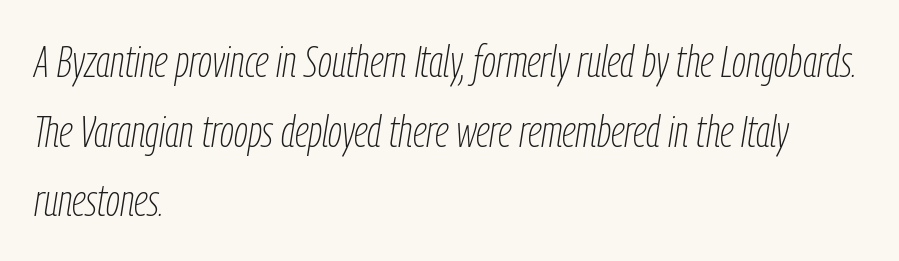
The image shows 44 px thin, condensed type, italic (leaning right); set left-aligned, normal line spacing (1.58x), normal letter spacing, not underlined; low stroke contrast and a medium x-height.
